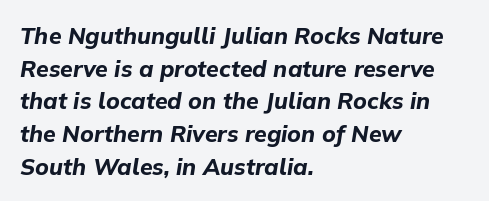
The image shows 23 px bold type, italic (leaning right); set left-aligned, normal line spacing (1.42x), normal letter spacing, not underlined.
